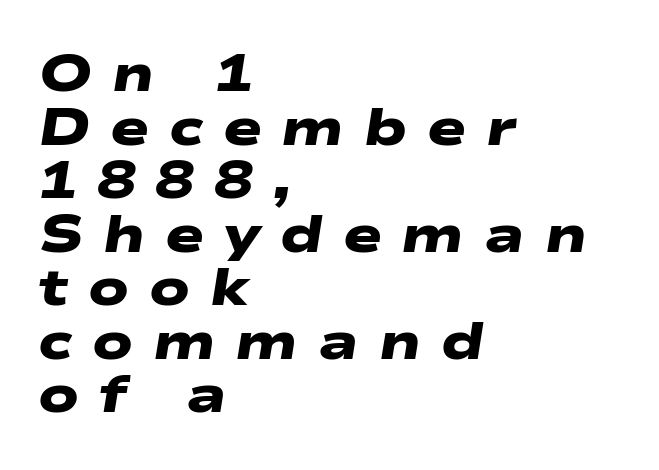
Q: Is the text bold? A: Yes.
Q: Is the typeface a serif or a sans-serif typeface? A: Sans-serif.
Q: Is the text underlined? A: No.
Q: How is the paragraph aligned? A: Left-aligned.
Q: Is the spacing between letters normal or unusually wide? A: Unusually wide.
Q: Is the spacing between lines tight, normal or loose? A: Tight.
Q: Width (condensed, normal, or wide)? A: Wide.
Q: Stroke contrast? A: Low.
Q: x-height? A: Medium.
Q: Monospaced? A: No.
